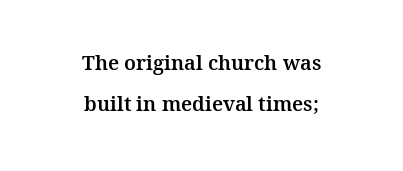
The image shows 20 px text type, upright; set centered, loose line spacing (2.06x), normal letter spacing, not underlined.
